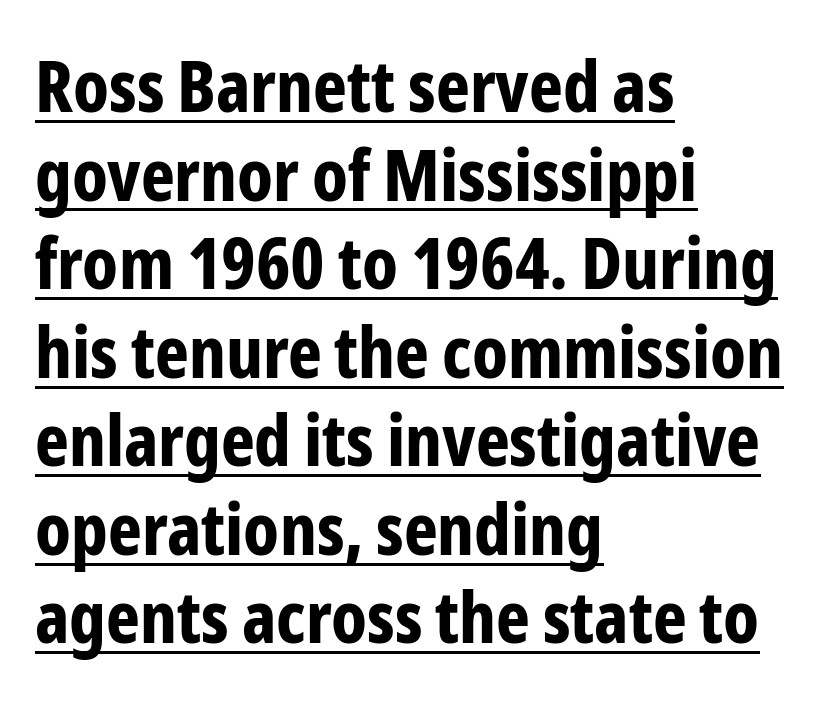
The image shows 72 px bold, condensed sans-serif type, upright; set left-aligned, line spacing 1.23x, normal letter spacing, underlined; low stroke contrast and a medium x-height.
